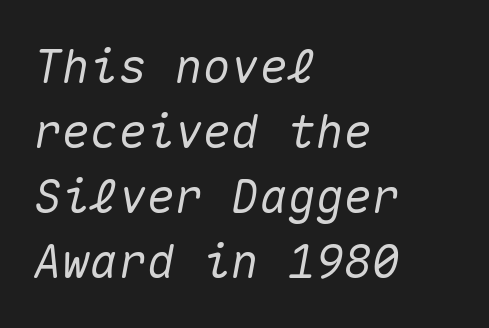
The image shows 47 px text type, italic (leaning right), monospaced; set left-aligned, normal line spacing (1.38x), normal letter spacing, not underlined; medium stroke contrast and a medium x-height.
